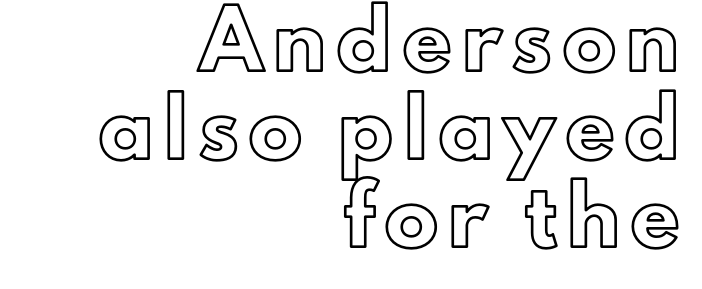
The tracking reads as deliberately expanded to a designer's eye. Looks like regular typesetting: each glyph gets only the width it needs. The zone under the glyphs is completely vacant. This sample uses an upright cut, with every glyph sitting square on the baseline. How would I describe the line gaps? Plain and ordinary.
